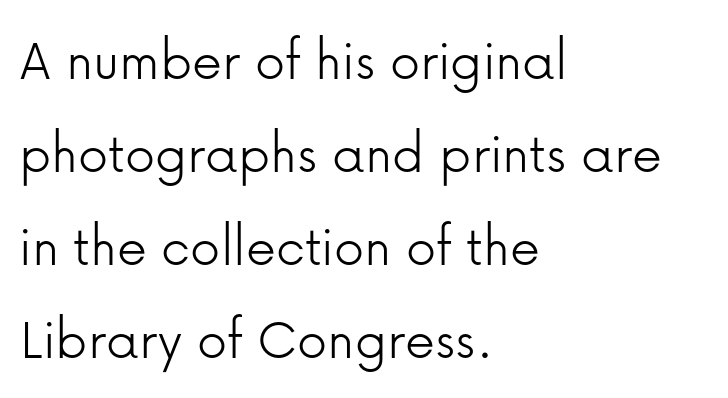
Are there feet on the stems? There aren't — it's a sans. The glyphs are unaccompanied by any horizontal stroke below them. The passage shown is typed in a proportional face where columns would drift. You could call the tracking neutral — neither tight nor loose. The lines in this sample share a left origin and differ only in where they stop. Do the letters lean? They stand straight.
